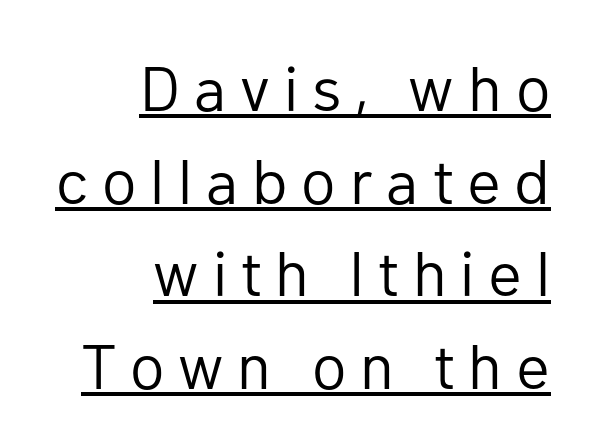
{"serif": "no", "italic": "no", "bold": "no", "weight": "regular", "width": "normal", "stroke_contrast": "low", "x_height": "medium", "monospaced": "no", "underline": "yes", "align": "right", "line_spacing": "normal", "line_spacing_ratio": 1.47, "letter_spacing": "wide", "letter_spacing_em": 0.22, "glyph_px": 63}
